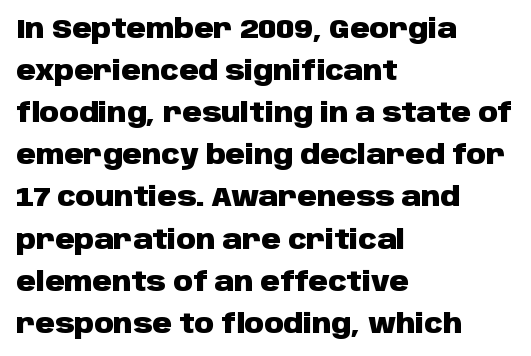
Nothing unusual about the tracking: characters are spaced as the font intends. Layout note: lines flush left. Does the lettering tilt? It doesn't — this is upright. The characters look thick and weighty, a clear bold. If you measured baseline to baseline, you'd find a middling distance. Underlining? Definitely not there.
